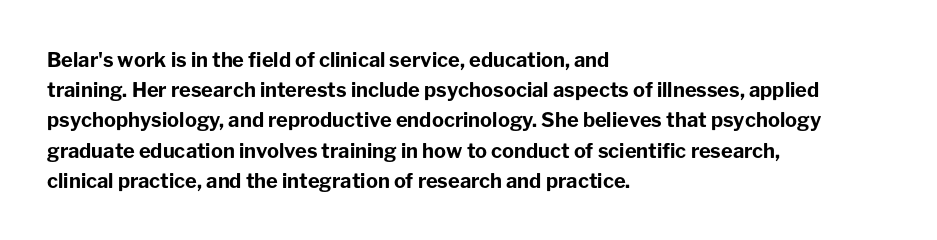
Where is the straight margin? On the left. Between one letter and the next there's only the usual sliver of space. Is there any slant? The stems are plumb. Every letter is thick-stroked: bold, no question.
